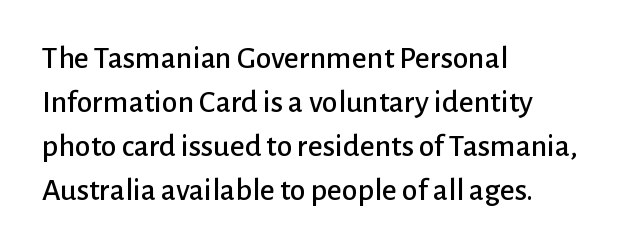
The image shows 32 px sans-serif type, upright; set left-aligned, normal line spacing (1.38x), normal letter spacing, not underlined; low stroke contrast and a medium x-height.
